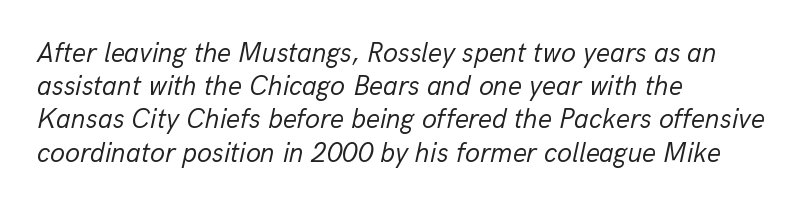
Q: Is the text bold? A: No.
Q: Is the text italic (slanted)? A: Yes, it leans right by about 13 degrees.
Q: Is the text underlined? A: No.
Q: How is the paragraph aligned? A: Left-aligned.
Q: Is the spacing between letters normal or unusually wide? A: Normal.
